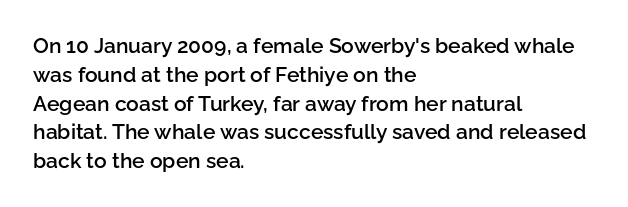
The image shows 21 px text type, upright; set left-aligned, normal line spacing (1.37x), normal letter spacing, not underlined.
